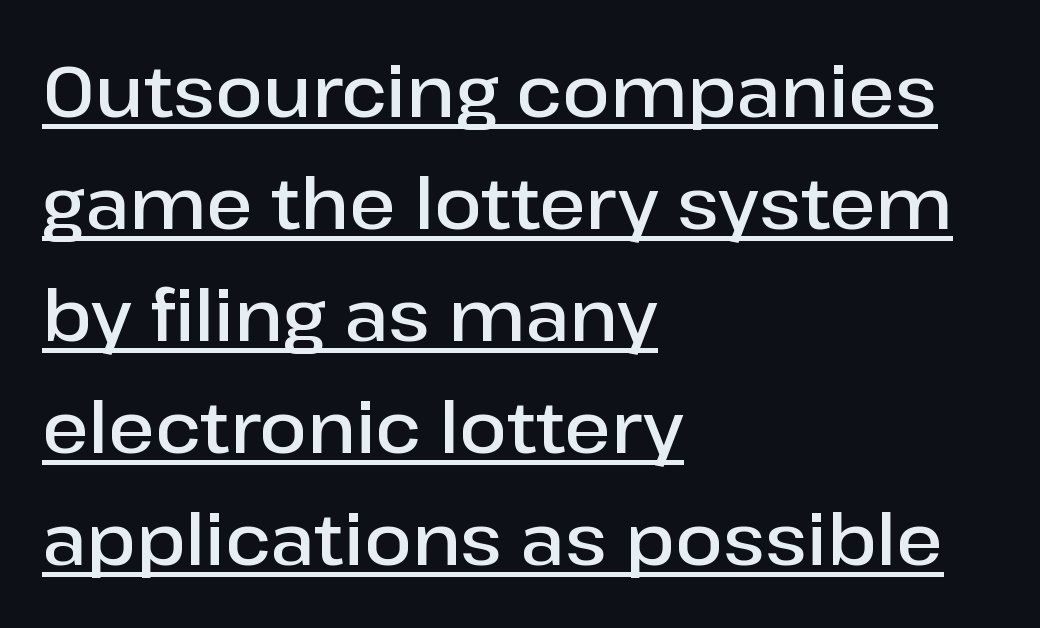
Q: Is the text bold? A: Semi-bold.
Q: Is the text italic (slanted)? A: No, it is upright.
Q: Is the typeface a serif or a sans-serif typeface? A: Sans-serif.
Q: Is the text underlined? A: Yes.
Q: How is the paragraph aligned? A: Left-aligned.
Q: Is the spacing between letters normal or unusually wide? A: Normal.
Q: Is the spacing between lines tight, normal or loose? A: Normal.
Q: Width (condensed, normal, or wide)? A: Normal.
Q: Stroke contrast? A: Low.
Q: x-height? A: Medium.
Q: Monospaced? A: No.
